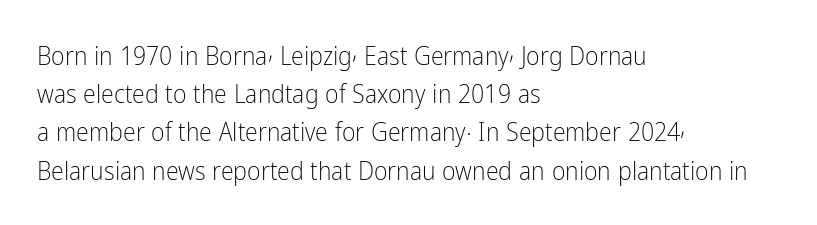
{"italic": "no", "bold": "no", "underline": "no", "align": "left", "line_spacing": "normal", "line_spacing_ratio": 1.47, "letter_spacing": "normal", "letter_spacing_em": 0.0, "glyph_px": 26}
